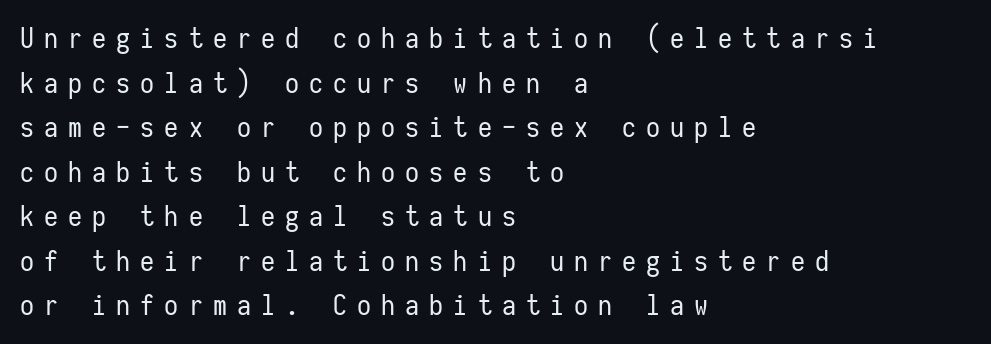
The passage shown stacks its lines at a standard gap. This sample has the even, mechanical cadence of fixed-width lettering. A typesetter would call this heavily tracked-out type. The font's upright variant was chosen for this text. Is the stroke heavy? The answer is a plain regular-or-lighter. Line beginnings align vertically; line endings do not.
